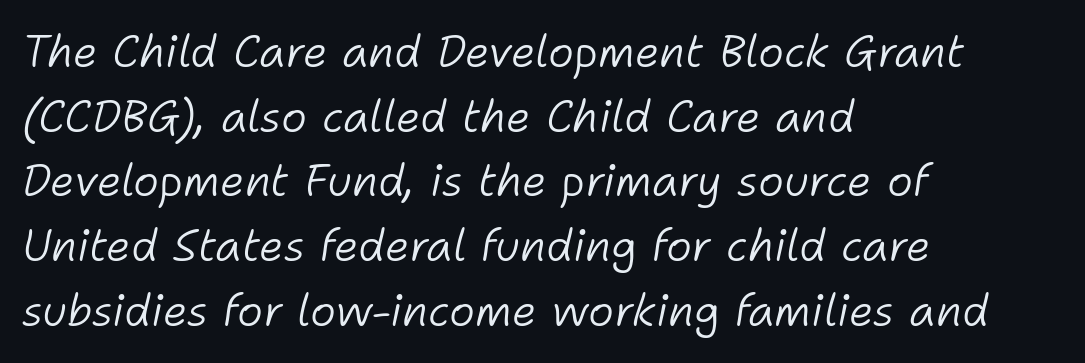
Each line starts at the same left margin while the right side varies. Evenly set lines give the paragraph a standard silhouette. Looking at the ascenders, they clearly lean. The passage shown is not bold in any degree.
